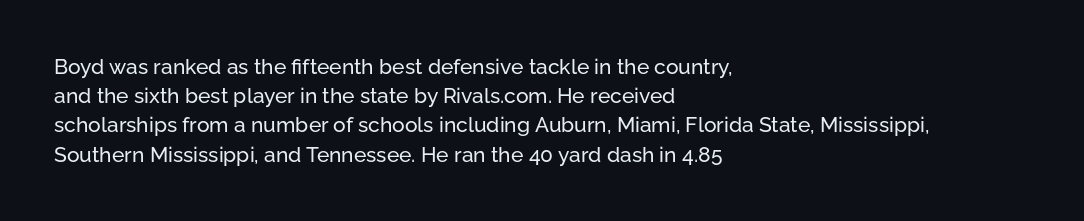
Q: Is the text italic (slanted)? A: No, it is upright.
Q: Is the text underlined? A: No.
Q: How is the paragraph aligned? A: Left-aligned.
Q: Is the spacing between letters normal or unusually wide? A: Normal.
Q: Is the spacing between lines tight, normal or loose? A: Normal.
